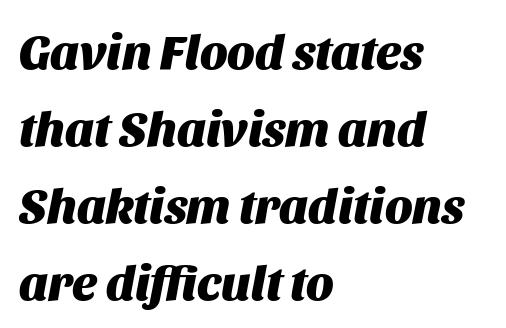
The image shows 49 px heavy type, italic (leaning right); set left-aligned, normal line spacing (1.57x), normal letter spacing, not underlined; medium stroke contrast and a large x-height.
